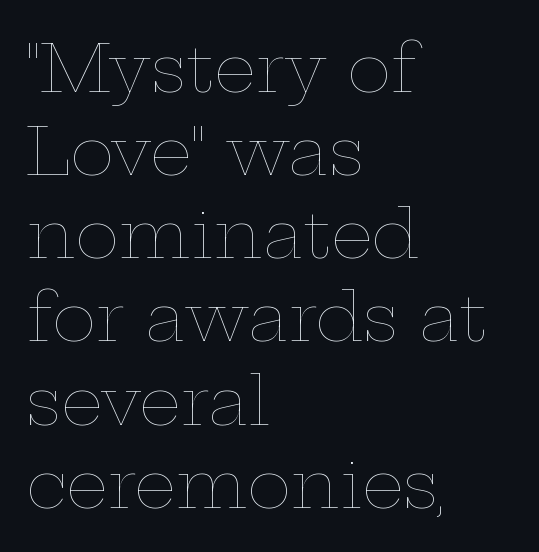
{"italic": "no", "bold": "no", "weight": "thin", "width": "wide", "stroke_contrast": "low", "x_height": "medium", "monospaced": "no", "underline": "no", "align": "left", "line_spacing": "normal", "line_spacing_ratio": 1.26, "letter_spacing": "normal", "letter_spacing_em": 0.0, "glyph_px": 66}
